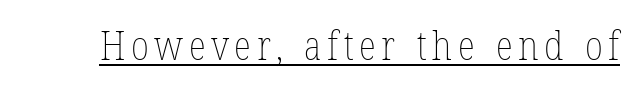
{"italic": "no", "bold": "no", "weight": "thin", "width": "condensed", "stroke_contrast": "low", "x_height": "medium", "monospaced": "no", "underline": "yes", "glyph_px": 40}
